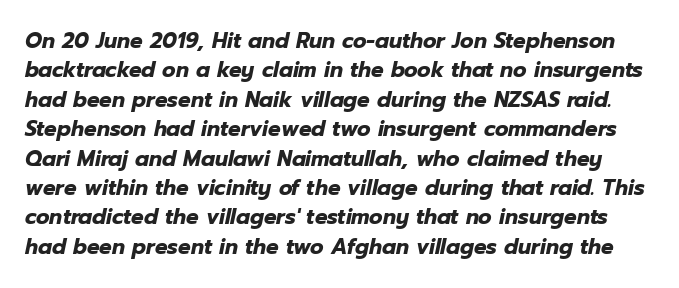
The image shows 21 px bold type, italic (leaning right); set normal line spacing (1.4x), normal letter spacing, not underlined.
